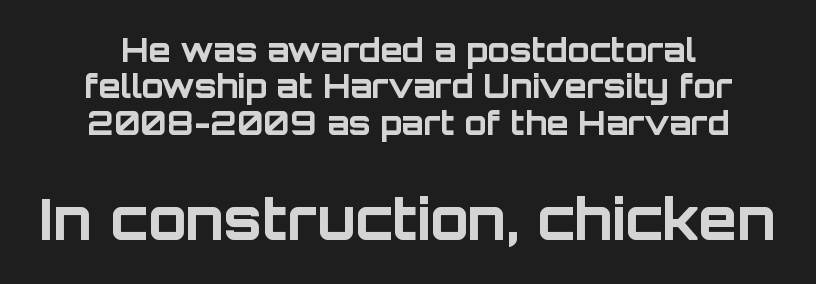
Q: Is the text bold? A: Yes.
Q: Is the text italic (slanted)? A: No, it is upright.
Q: Is the typeface a serif or a sans-serif typeface? A: Sans-serif.
Q: Is the text underlined? A: No.
Q: How is the paragraph aligned? A: Centered.
Q: Is the spacing between letters normal or unusually wide? A: Normal.
Q: Is the spacing between lines tight, normal or loose? A: Tight.
Q: Which block of text is set in a larger size, the first (top) or the second (bottom)? A: The second (bottom) one.
Q: Width (condensed, normal, or wide)? A: Normal.
Q: Stroke contrast? A: Low.
Q: x-height? A: Large.
Q: Monospaced? A: No.
